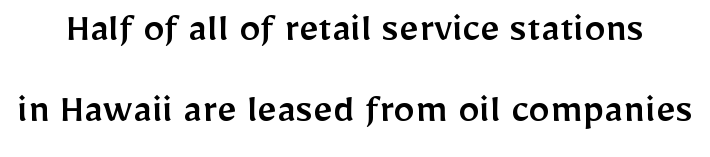
The image shows 43 px sans-serif type, upright; set line spacing 1.88x, normal letter spacing, not underlined; low stroke contrast and a medium x-height.
